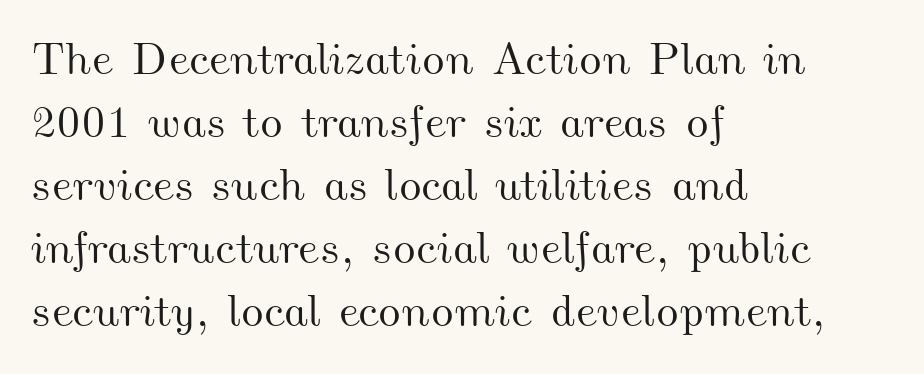
{"width": "wide", "stroke_contrast": "medium", "x_height": "small", "monospaced": "no", "underline": "no", "align": "left", "line_spacing": "normal", "line_spacing_ratio": 1.4, "letter_spacing": "normal", "letter_spacing_em": 0.0, "glyph_px": 45}
